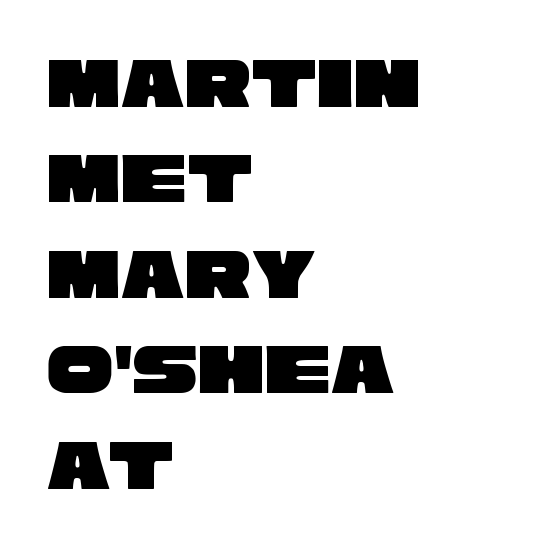
The type is set solid horizontally, with unmodified tracking. The passage shown is typeset with a sans-serif family. Has an underline been added? It has not. Line beginnings align vertically; line endings do not.
